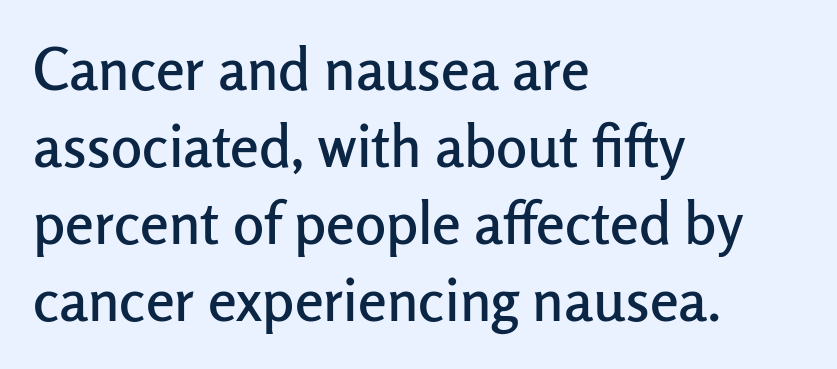
{"serif": "no", "italic": "no", "width": "normal", "stroke_contrast": "low", "x_height": "medium", "monospaced": "no", "underline": "no", "align": "left", "line_spacing": "normal", "line_spacing_ratio": 1.33, "letter_spacing": "normal", "letter_spacing_em": 0.0, "glyph_px": 58}
